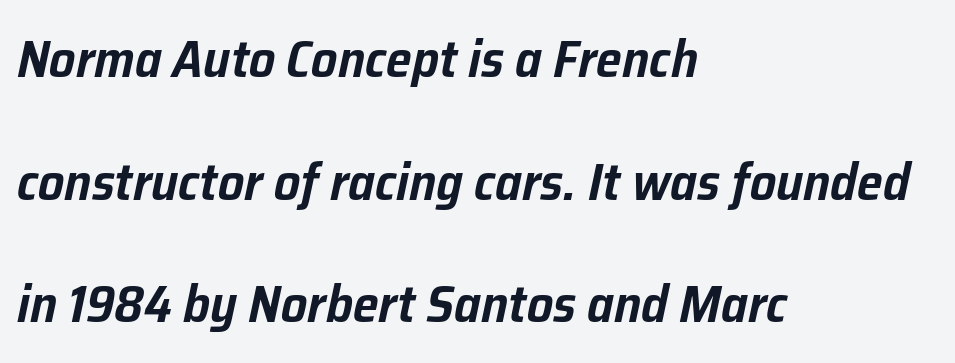
Here the designer chose a conventional face with non-uniform glyph widths. The block of text is sparse from top to bottom, with ample space between rows. The setting favours the left margin, as ordinary paragraphs usually do. Tracking here is standard; glyphs follow each other at the usual distance. Letters rest on an invisible, unmarked baseline.
